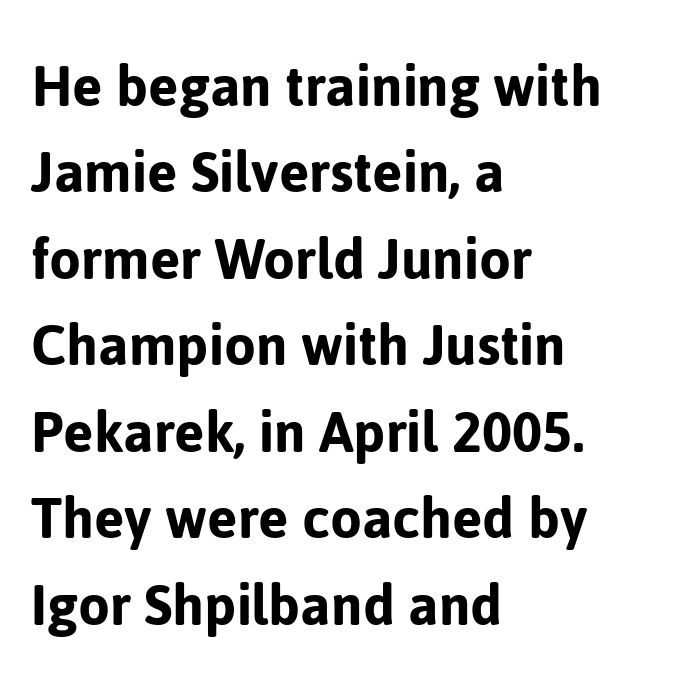
{"serif": "no", "italic": "no", "width": "normal", "stroke_contrast": "low", "x_height": "medium", "monospaced": "no", "underline": "no", "align": "left", "line_spacing": "normal", "line_spacing_ratio": 1.33, "letter_spacing": "normal", "letter_spacing_em": 0.0, "glyph_px": 65}
